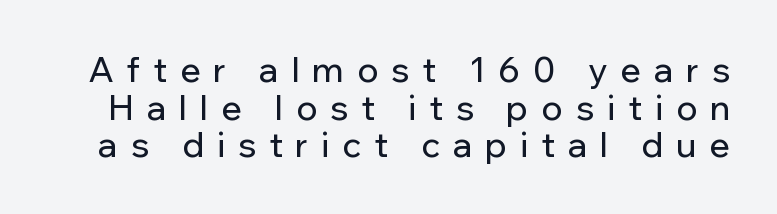
{"serif": "no", "italic": "no", "width": "normal", "stroke_contrast": "low", "x_height": "medium", "monospaced": "no", "underline": "no", "line_spacing": "tight", "line_spacing_ratio": 1.11, "letter_spacing": "wide", "letter_spacing_em": 0.39, "glyph_px": 34}
